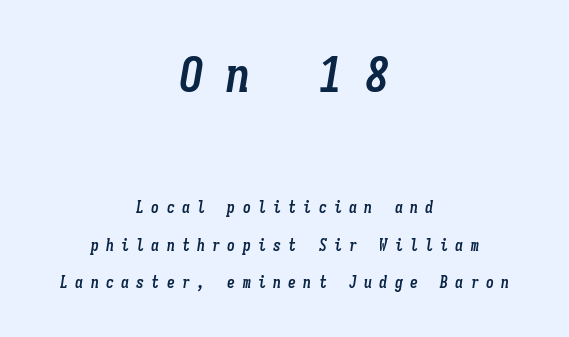
The initial chunk of copy outweighs the following chunk in type size. The face used here is monospaced, like something from a code editor. Quick note: underline off. Visually the block forms a symmetrical silhouette, jagged on both flanks. Between one letter and the next there's a generous, obvious gap. Would a proofreader flag this as italicized? Yes.
